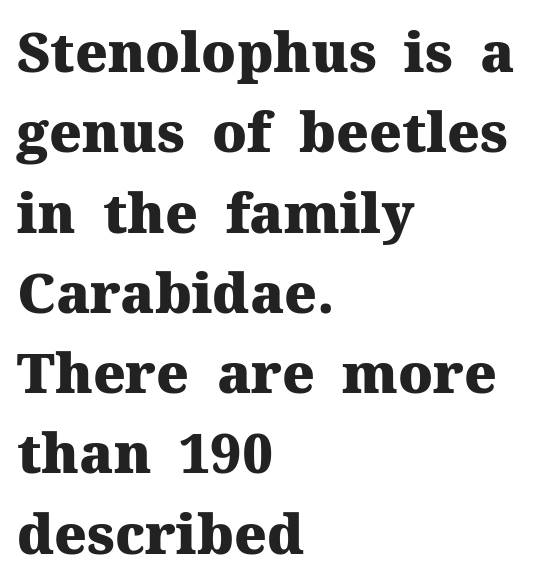
Successive baselines arrive at the customary interval. The characters display serif detailing at their extremities. Typesetter's note: full bold, strokes at maximum text heaviness. Inter-character spacing is left at the font's built-in metrics.
